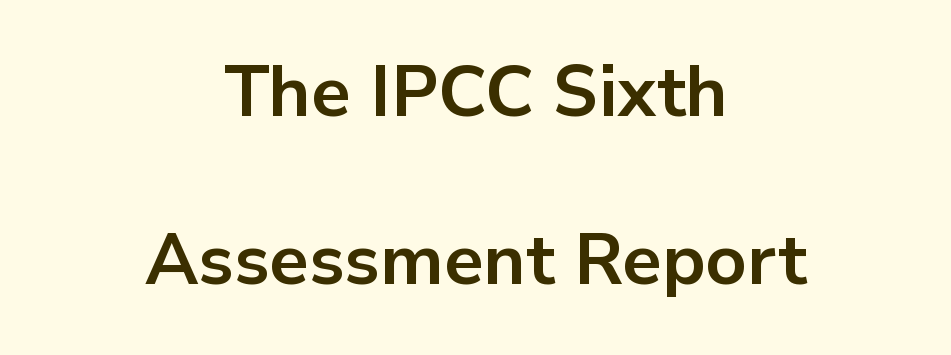
The image shows 71 px bold sans-serif type, upright; set centered, loose line spacing (2.37x), normal letter spacing, not underlined; low stroke contrast and a medium x-height.
